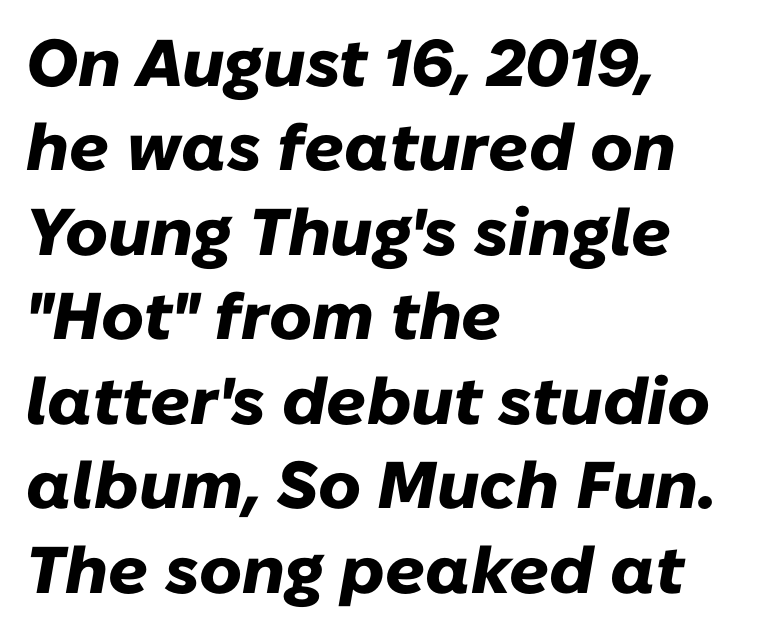
Q: Is the text bold? A: Yes.
Q: Is the text italic (slanted)? A: Yes, it leans right by about 10 degrees.
Q: Is the text underlined? A: No.
Q: How is the paragraph aligned? A: Left-aligned.
Q: Is the spacing between letters normal or unusually wide? A: Normal.
Q: Is the spacing between lines tight, normal or loose? A: Normal.
Q: Width (condensed, normal, or wide)? A: Normal.
Q: Stroke contrast? A: Low.
Q: x-height? A: Medium.
Q: Monospaced? A: No.
